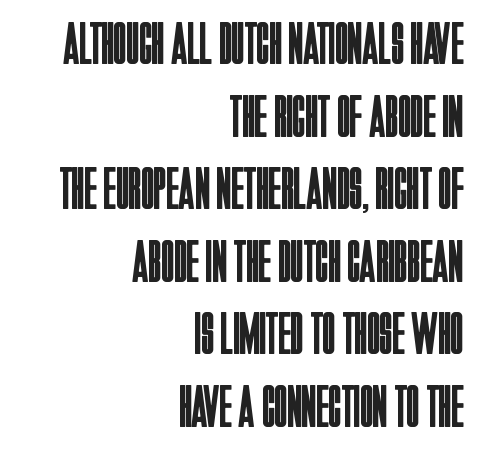
Q: Is the text bold? A: No.
Q: Is the text italic (slanted)? A: No, it is upright.
Q: Is the typeface a serif or a sans-serif typeface? A: Sans-serif.
Q: Is the text underlined? A: No.
Q: How is the paragraph aligned? A: Right-aligned.
Q: Is the spacing between letters normal or unusually wide? A: Normal.
Q: Width (condensed, normal, or wide)? A: Condensed.
Q: Stroke contrast? A: Low.
Q: x-height? A: Large.
Q: Monospaced? A: No.
